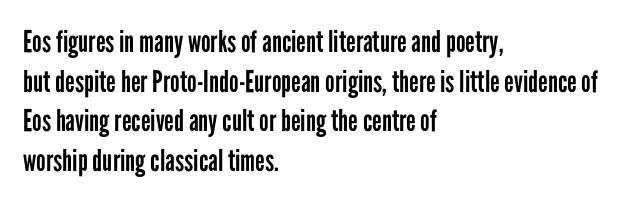
Left-aligned paragraph, ragged on the right. The face used here is proportionally spaced, like ordinary book or web type. You can tell it's not italic because the verticals are truly vertical. Underlining? Definitely not there. The letters look calm and open, with moderate or lighter stems. The rendering uses a moderate line-height, typical for paragraphs.
